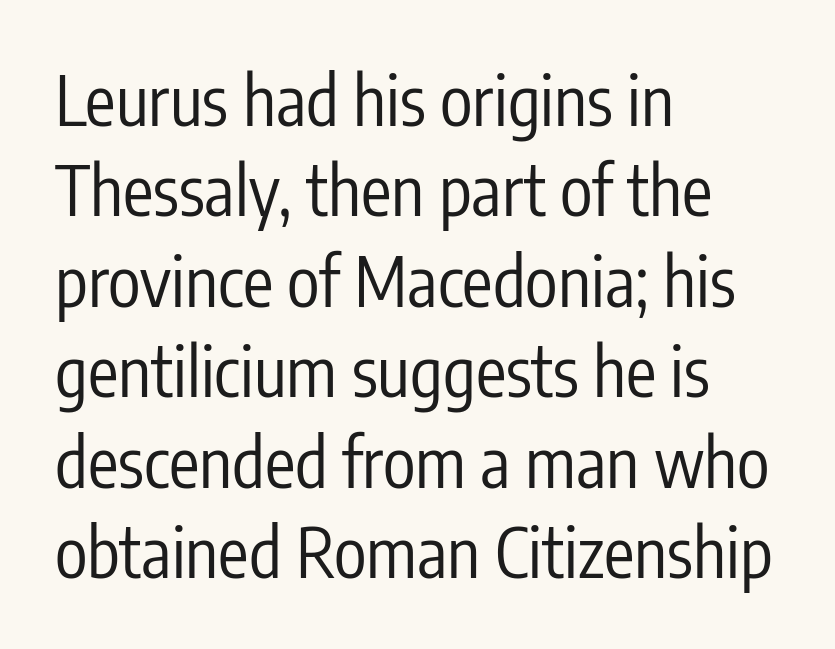
The image shows 68 px regular-weight, condensed sans-serif type, upright; set left-aligned, normal line spacing (1.33x), normal letter spacing, not underlined; low stroke contrast and a medium x-height.
